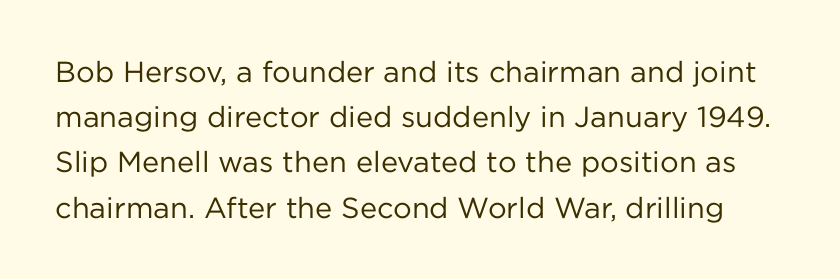
These lines sit exactly where default settings would place them. The letterforms sit shoulder to shoulder at normal distance. Posture: vertical. The characters are drawn with everyday or finer stroke widths.
